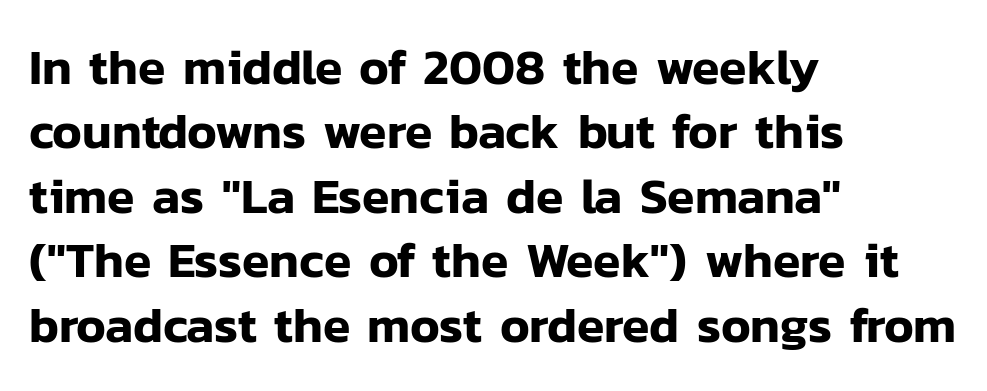
Q: Is the text italic (slanted)? A: No, it is upright.
Q: Is the typeface a serif or a sans-serif typeface? A: Sans-serif.
Q: Is the text underlined? A: No.
Q: How is the paragraph aligned? A: Left-aligned.
Q: Is the spacing between letters normal or unusually wide? A: Normal.
Q: Is the spacing between lines tight, normal or loose? A: Normal.
Q: Width (condensed, normal, or wide)? A: Normal.
Q: Stroke contrast? A: Low.
Q: x-height? A: Medium.
Q: Monospaced? A: No.
